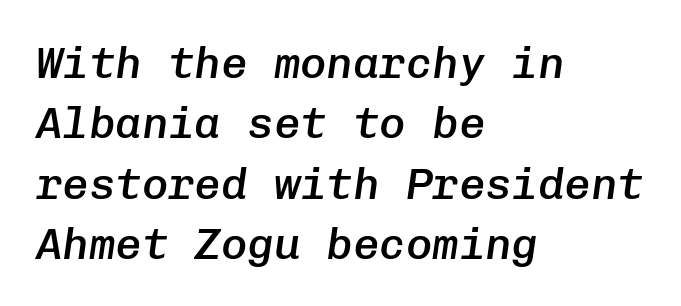
{"italic": "yes", "lean": "right", "slant_degrees": 8, "bold": "semi", "weight": "semibold", "width": "normal", "stroke_contrast": "low", "x_height": "medium", "monospaced": "yes", "underline": "no", "align": "left", "line_spacing": "normal", "line_spacing_ratio": 1.37, "letter_spacing": "normal", "letter_spacing_em": 0.0, "glyph_px": 44}
